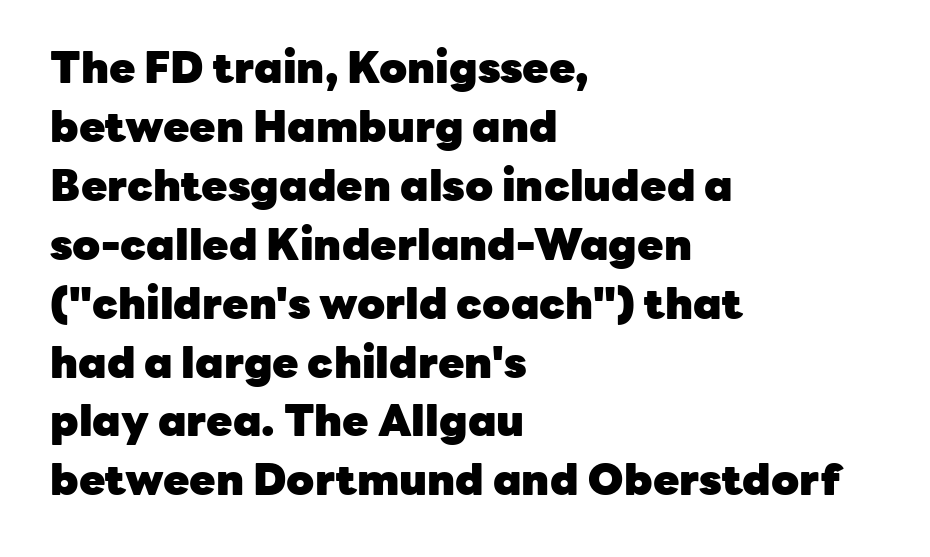
Q: Is the text bold? A: Yes.
Q: Is the text italic (slanted)? A: No, it is upright.
Q: Is the typeface a serif or a sans-serif typeface? A: Sans-serif.
Q: Is the text underlined? A: No.
Q: How is the paragraph aligned? A: Left-aligned.
Q: Is the spacing between letters normal or unusually wide? A: Normal.
Q: Is the spacing between lines tight, normal or loose? A: Normal.
Q: Width (condensed, normal, or wide)? A: Normal.
Q: Stroke contrast? A: Low.
Q: x-height? A: Medium.
Q: Monospaced? A: No.
